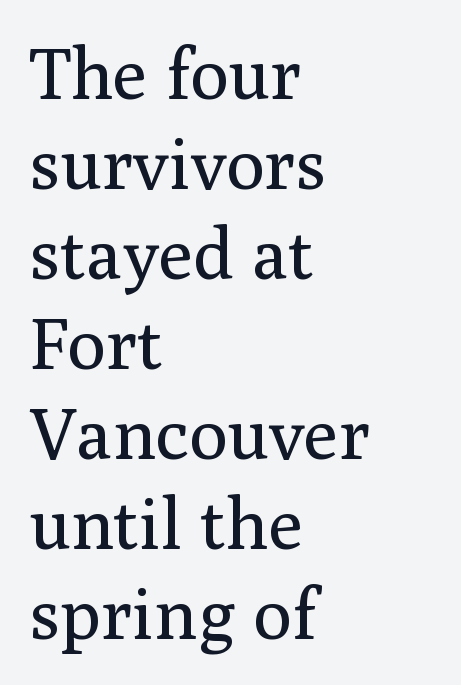
{"serif": "yes", "italic": "no", "bold": "no", "weight": "regular", "width": "normal", "stroke_contrast": "medium", "x_height": "medium", "monospaced": "no", "underline": "no", "align": "left", "line_spacing": "normal", "line_spacing_ratio": 1.25, "letter_spacing": "normal", "letter_spacing_em": 0.0, "glyph_px": 72}
